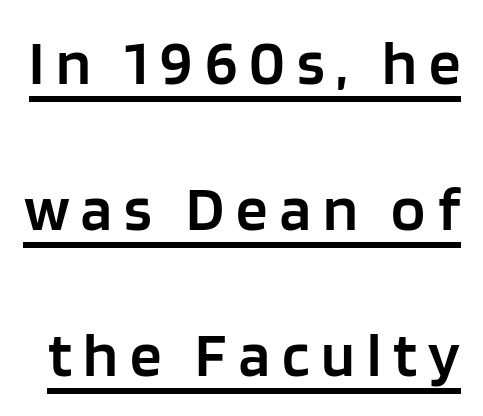
The image shows 63 px semibold sans-serif type, upright; set loose line spacing (2.32x), underlined; low stroke contrast and a large x-height.
